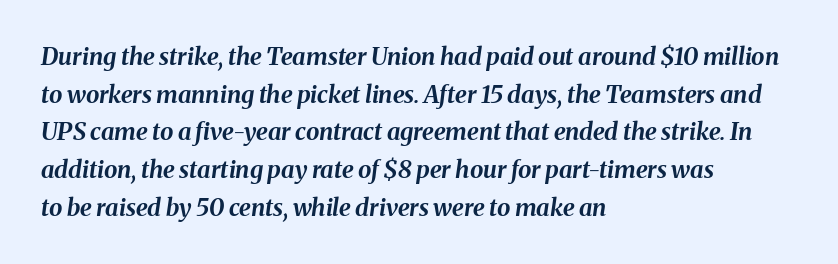
The specimen reads as italic at a glance. Honestly, there is no underline to notice here at all. Each new line begins a customary step beneath the previous one. The typesetter chose a ragged-right arrangement here. Pretty heavy lettering here — definitely bold.
